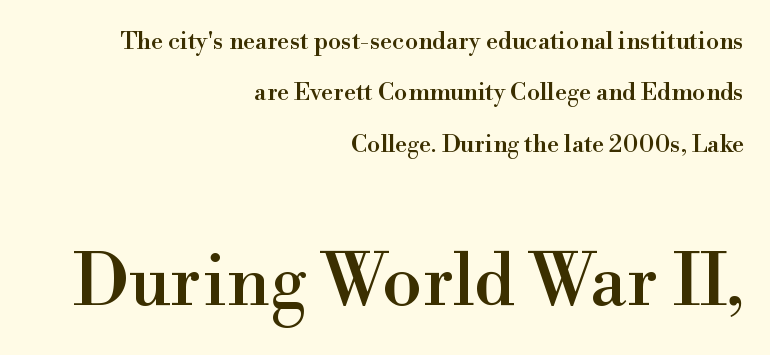
Q: Is the text italic (slanted)? A: No, it is upright.
Q: Is the typeface a serif or a sans-serif typeface? A: Serif.
Q: Is the text underlined? A: No.
Q: How is the paragraph aligned? A: Right-aligned.
Q: Is the spacing between letters normal or unusually wide? A: Normal.
Q: Is the spacing between lines tight, normal or loose? A: Loose.
Q: Which block of text is set in a larger size, the first (top) or the second (bottom)? A: The second (bottom) one.
Q: Width (condensed, normal, or wide)? A: Normal.
Q: Stroke contrast? A: High.
Q: x-height? A: Small.
Q: Monospaced? A: No.
